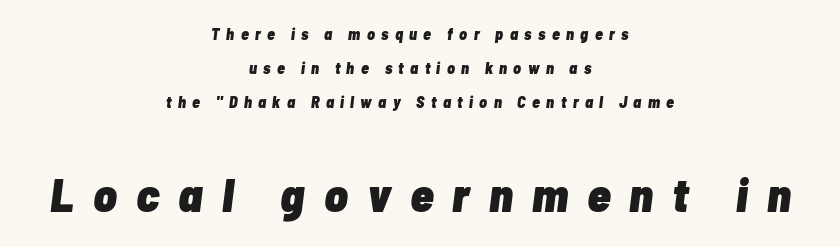
The image shows 48 px heavy, condensed type, italic (leaning right); set centered, loose line spacing (2.12x), unusually wide letter spacing (+0.4 em), not underlined; the second (bottom) block is 3.0x larger; low stroke contrast and a medium x-height.
